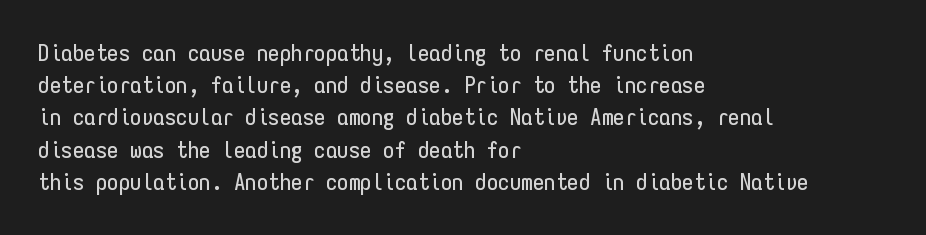
Q: Is the text italic (slanted)? A: No, it is upright.
Q: Is the text underlined? A: No.
Q: How is the paragraph aligned? A: Left-aligned.
Q: Is the spacing between letters normal or unusually wide? A: Normal.
Q: Is the spacing between lines tight, normal or loose? A: Normal.
